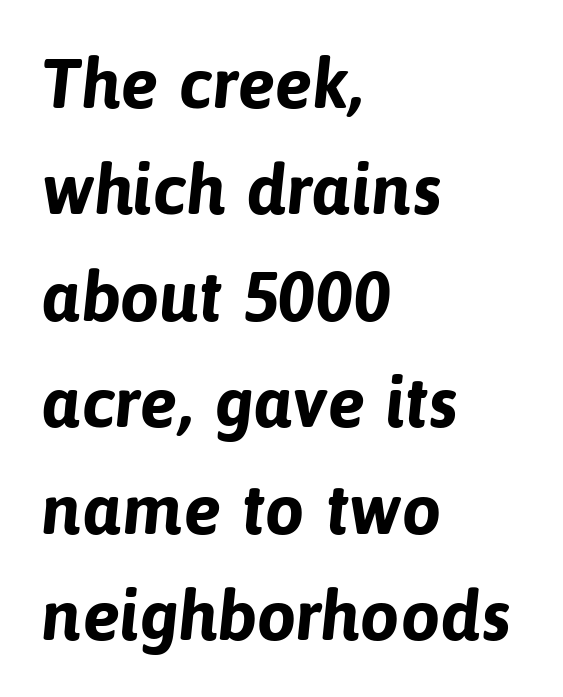
Bare-footed words on every line. The letters advance in unequal steps, a hallmark of proportional type. Default kerning and tracking; the words read as compact shapes. Horizontal bands of white between lines are of average thickness. Which margin do the lines hug? The left one — the right edge is uneven.
